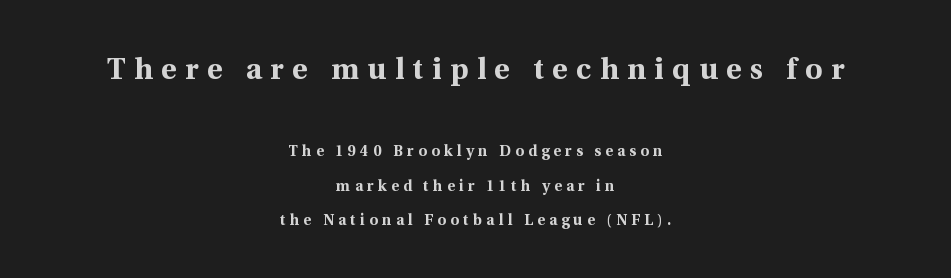
Someone cranked the tracking dial way up on this one. Top chunk: large. Bottom chunk: small. Check where the strokes stop: tiny serifs finish them off. In CSS terms this would be text-align: center. Horizontal bands of white between lines are thick stripes.
